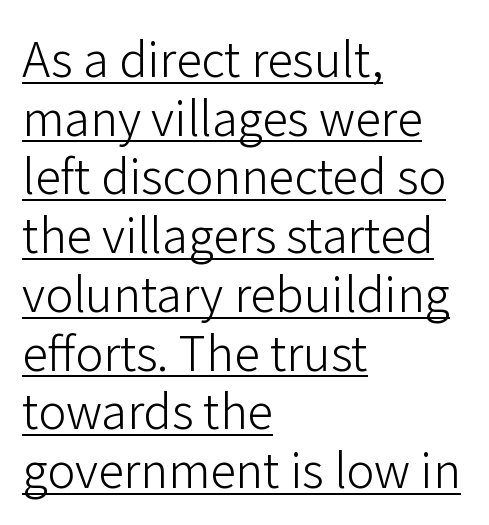
{"serif": "no", "italic": "no", "bold": "no", "weight": "light", "width": "normal", "stroke_contrast": "low", "x_height": "medium", "monospaced": "no", "underline": "yes", "align": "left", "line_spacing": "normal", "line_spacing_ratio": 1.25, "letter_spacing": "normal", "letter_spacing_em": 0.0, "glyph_px": 47}
